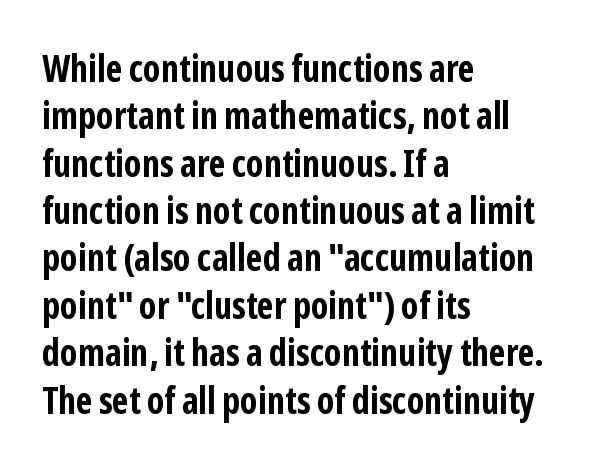
The image shows 37 px bold, condensed sans-serif type, upright; set left-aligned, normal line spacing (1.28x), normal letter spacing, not underlined; low stroke contrast and a medium x-height.
